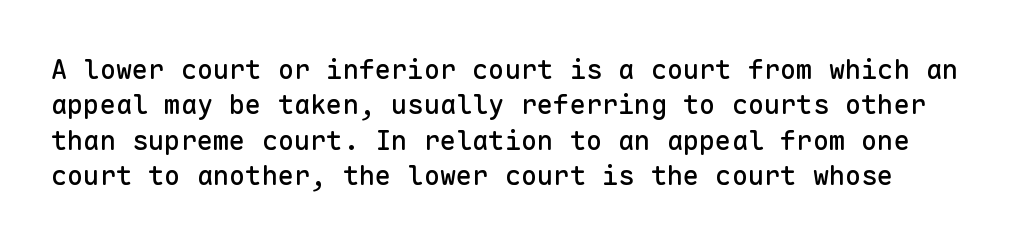
The image shows 27 px text type, upright; set normal line spacing (1.31x), normal letter spacing, not underlined.
